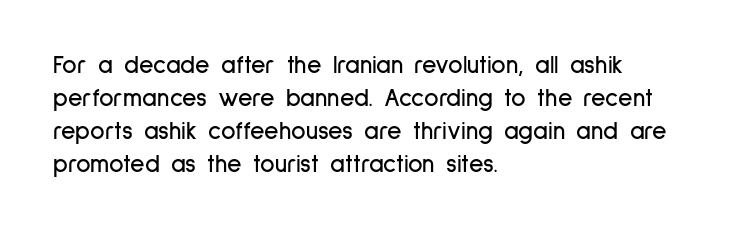
{"italic": "no", "underline": "no", "align": "left", "line_spacing": "normal", "line_spacing_ratio": 1.32, "letter_spacing": "normal", "letter_spacing_em": 0.0, "glyph_px": 25}
